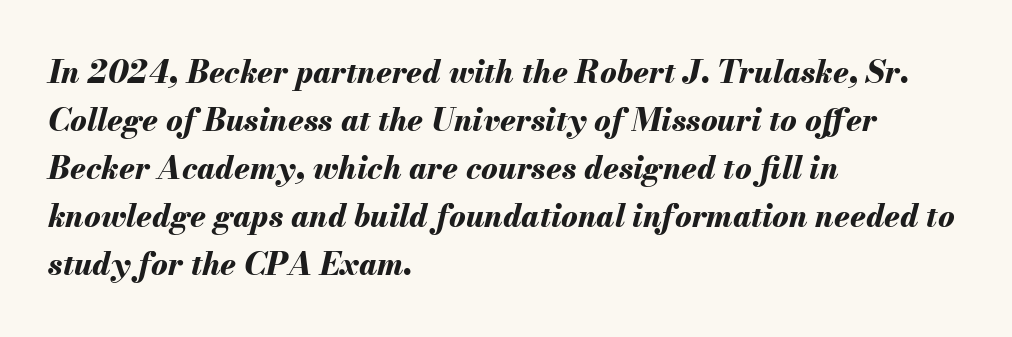
Q: Is the text bold? A: Yes.
Q: Is the text italic (slanted)? A: Yes, it leans right by about 13 degrees.
Q: Is the text underlined? A: No.
Q: How is the paragraph aligned? A: Left-aligned.
Q: Is the spacing between letters normal or unusually wide? A: Normal.
Q: Is the spacing between lines tight, normal or loose? A: Normal.
Q: Width (condensed, normal, or wide)? A: Normal.
Q: Stroke contrast? A: Medium.
Q: x-height? A: Small.
Q: Monospaced? A: No.
